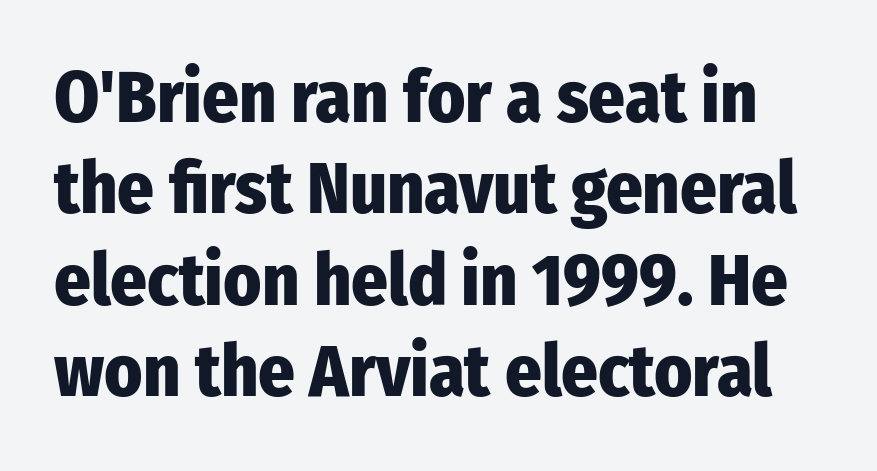
Q: Is the text bold? A: Yes.
Q: Is the text italic (slanted)? A: No, it is upright.
Q: Is the typeface a serif or a sans-serif typeface? A: Sans-serif.
Q: Is the text underlined? A: No.
Q: Is the spacing between letters normal or unusually wide? A: Normal.
Q: Is the spacing between lines tight, normal or loose? A: Normal.
Q: Width (condensed, normal, or wide)? A: Condensed.
Q: Stroke contrast? A: Low.
Q: x-height? A: Medium.
Q: Monospaced? A: No.
